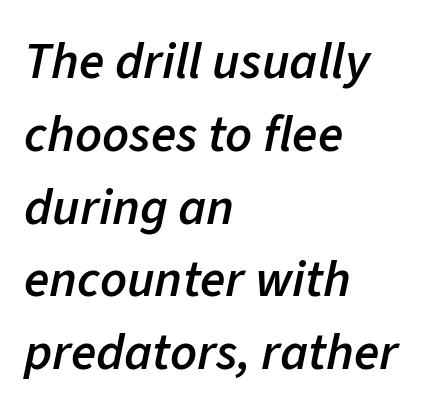
Characters follow at the spacing the type designer built in. The rows are spaced the way most documents space them. Firm but not heavy-handed strokes: this text is semibold. If you drew a line through each stem, it would be angled. Is this a fixed-width face? No — the glyphs have proportional, varying widths. Descenders are the only things crossing below the line.
